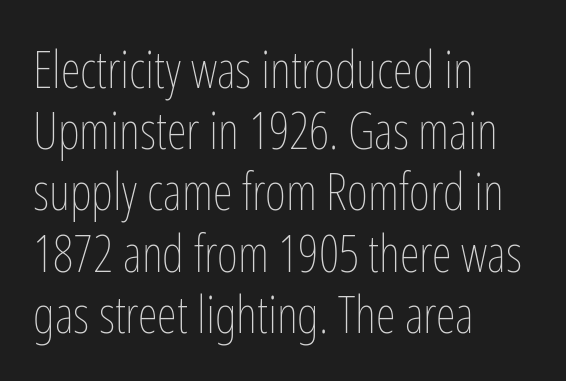
The glyphs are unaccompanied by any horizontal stroke below them. The lettering stays uniformly vertical, giving the passage a roman look. Unbolded letterforms with no extra heft. Think of a printed novel: that variable character pitch is what you see here.
